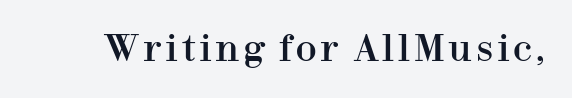
Q: Is the text italic (slanted)? A: No, it is upright.
Q: Is the typeface a serif or a sans-serif typeface? A: Serif.
Q: Is the text underlined? A: No.
Q: Width (condensed, normal, or wide)? A: Normal.
Q: Stroke contrast? A: High.
Q: x-height? A: Medium.
Q: Monospaced? A: No.
